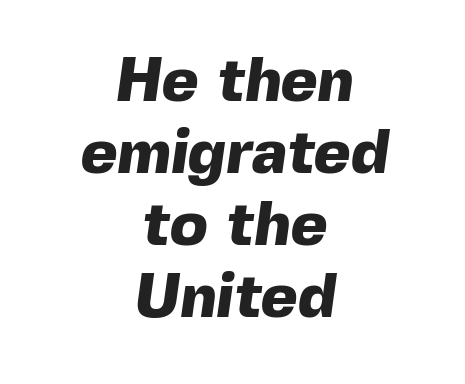
The words here are not underlined. The gaps between neighbouring characters are ordinary and unremarkable. The face used here is proportionally spaced, like ordinary book or web type. Where is the straight margin? There isn't one; the lines are centered. The font is running at its bold setting.
